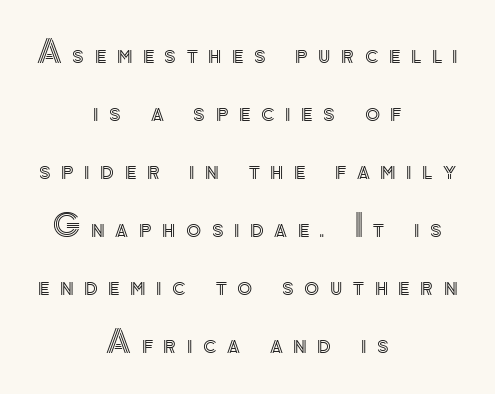
The image shows 31 px text type, upright; set centered, line spacing 1.87x, unusually wide letter spacing (+0.34 em), not underlined; a small x-height.
